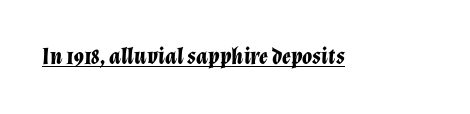
The image shows 23 px bold type, italic (leaning right); set normal letter spacing, underlined.
